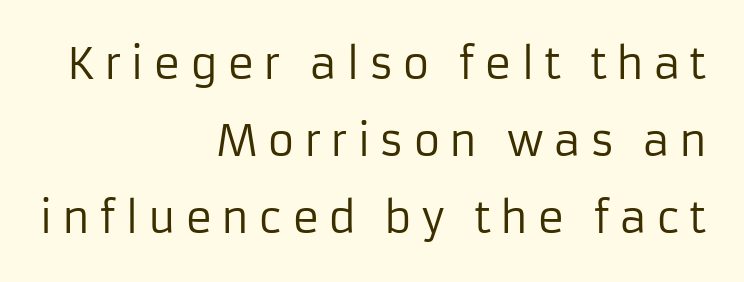
A typesetter would call this proportional, since set widths differ per character. Honestly, there is no underline to notice here at all. Stroke thickness stays within the range of a standard reading face or lighter. Do the letters lean? They stand straight. The rendering shows plain stroke endings on the letterforms — a sans-serif design.
